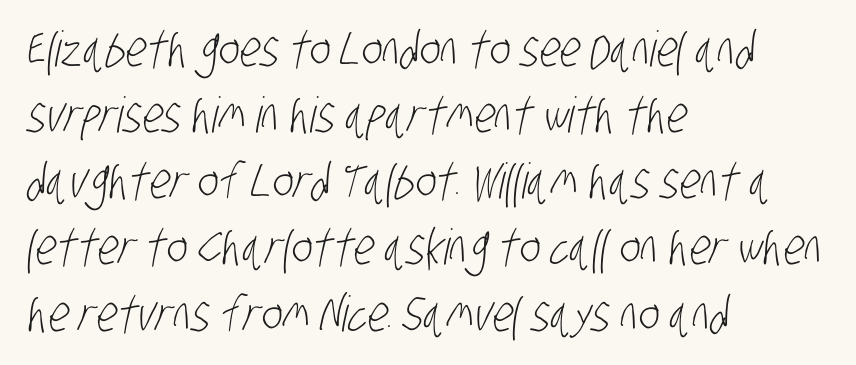
Vertical spacing — default. The space directly below the letters is spotless. Regarding serifs, this sample does without them. Note the varied advance widths — an 'i' is clearly narrower than an 'm'.
